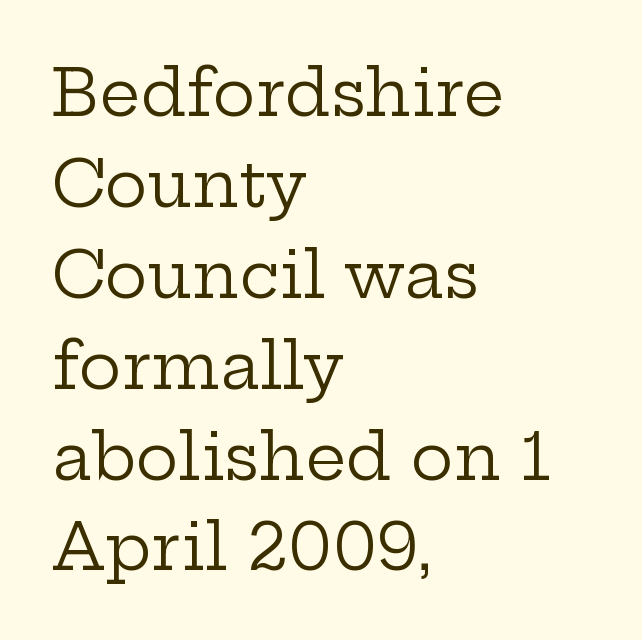
{"serif": "yes", "italic": "no", "bold": "no", "weight": "regular", "width": "wide", "stroke_contrast": "low", "x_height": "medium", "monospaced": "no", "underline": "no", "align": "left", "line_spacing": "normal", "line_spacing_ratio": 1.42, "letter_spacing": "normal", "letter_spacing_em": 0.0, "glyph_px": 64}
